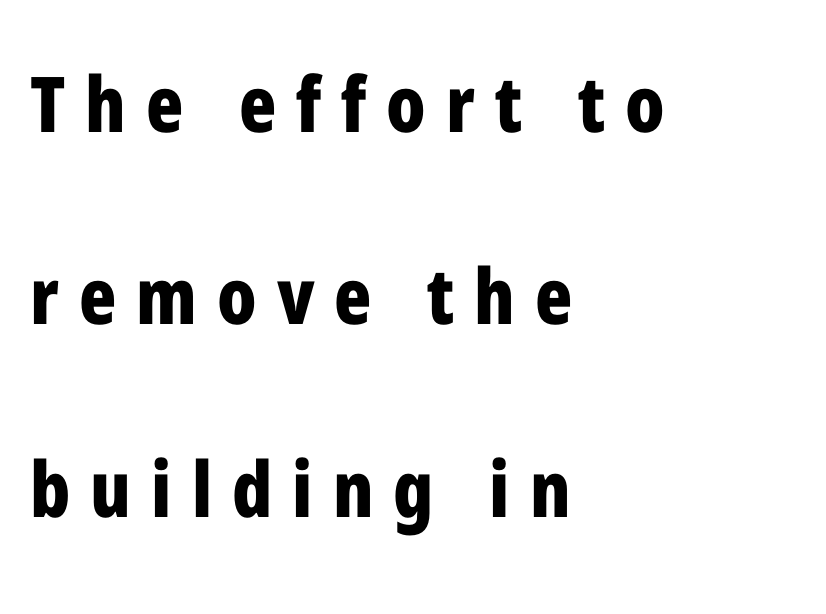
Decoration check: the copy has no underline. The setting favours the left margin, as ordinary paragraphs usually do. Vertical strokes here are truly vertical. The designer went with a sans here, leaving each stem footless. The typesetting leans heavy: a genuine bold. The passage shown is typed in a proportional face where columns would drift.
